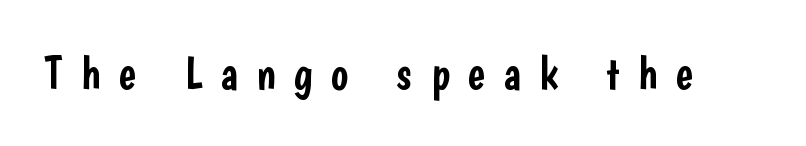
The image shows 46 px condensed sans-serif type, upright; set unusually wide letter spacing (+0.4 em), not underlined; low stroke contrast and a medium x-height.
